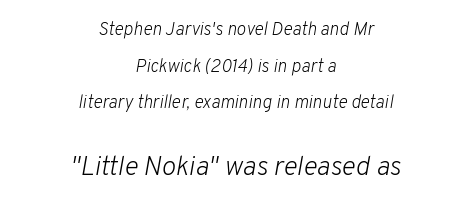
The area under the type is left untouched. Style check: oblique. Each word holds together tightly as a unit, with standard inter-letter gaps. A great deal of white space separates one row of letters from the next.
